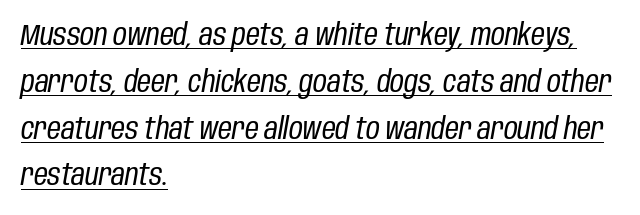
Q: Is the text bold? A: No.
Q: Is the text italic (slanted)? A: Yes, it leans right by about 10 degrees.
Q: Is the text underlined? A: Yes.
Q: How is the paragraph aligned? A: Left-aligned.
Q: Is the spacing between letters normal or unusually wide? A: Normal.
Q: Is the spacing between lines tight, normal or loose? A: Normal.
Q: Width (condensed, normal, or wide)? A: Condensed.
Q: Stroke contrast? A: Low.
Q: x-height? A: Large.
Q: Monospaced? A: No.
